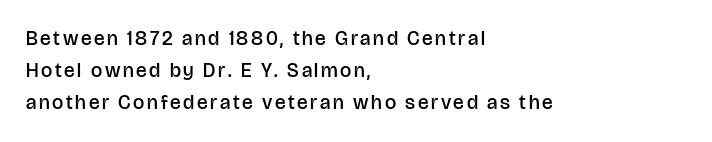
Typographic density is moderately raised because the face is semibold. The passage shown stacks its lines at a standard gap. Leftover space on each line is placed entirely after the last word. Rule under the text: the space is simply empty. No italicization has been applied; the sample stays upright.
